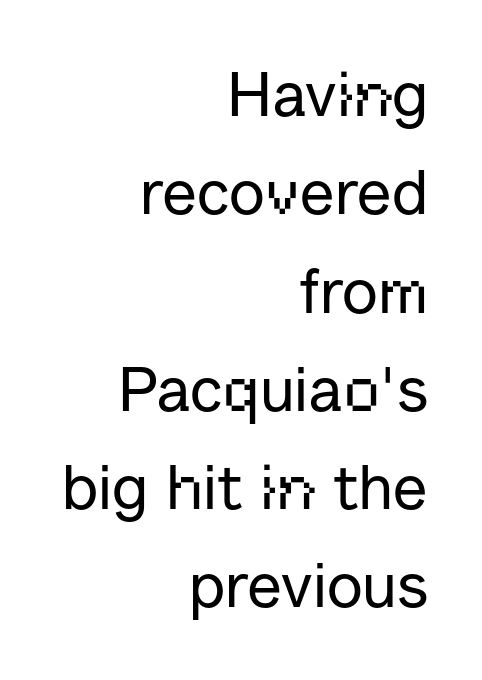
The rendering shows plain stroke endings on the letterforms — a sans-serif design. Regular leading. A roman cut, with each character standing at attention. Where is the straight margin? On the right.
